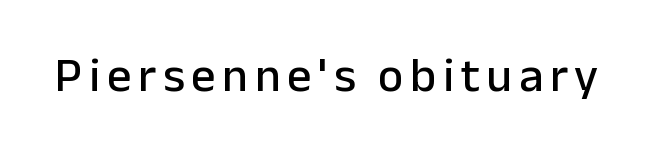
Q: Is the text italic (slanted)? A: No, it is upright.
Q: Is the typeface a serif or a sans-serif typeface? A: Sans-serif.
Q: Is the text underlined? A: No.
Q: Width (condensed, normal, or wide)? A: Normal.
Q: Stroke contrast? A: Low.
Q: x-height? A: Medium.
Q: Monospaced? A: No.
